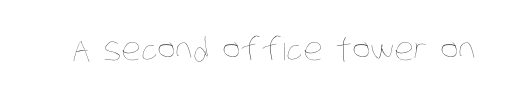
This sample has the flowing, uneven cadence of proportional lettering. Does extra space separate the letters? No, they use regular spacing. Unmarked baselines from the first word to the last. The letters look calm and open, with moderate or lighter stems.
